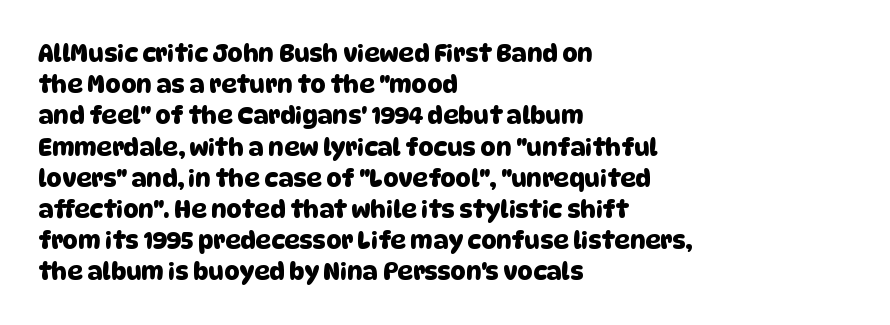
Q: Is the text underlined? A: No.
Q: How is the paragraph aligned? A: Left-aligned.
Q: Is the spacing between letters normal or unusually wide? A: Normal.
Q: Is the spacing between lines tight, normal or loose? A: Normal.
